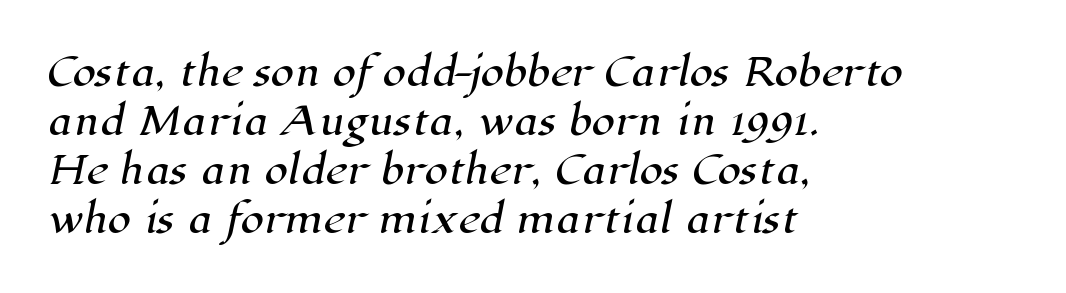
The image shows 38 px serif type; set left-aligned, normal line spacing (1.29x), normal letter spacing, not underlined; high stroke contrast and a medium x-height.
